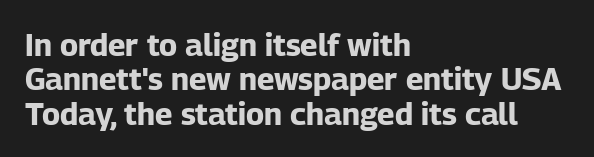
The image shows 31 px bold sans-serif type, upright; set left-aligned, tight line spacing (1.11x), normal letter spacing, not underlined; low stroke contrast and a medium x-height.
